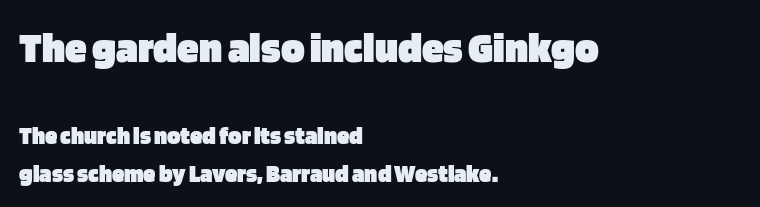
Q: Is the text bold? A: Yes.
Q: Is the text italic (slanted)? A: No, it is upright.
Q: Is the typeface a serif or a sans-serif typeface? A: Sans-serif.
Q: Is the text underlined? A: No.
Q: How is the paragraph aligned? A: Left-aligned.
Q: Is the spacing between letters normal or unusually wide? A: Normal.
Q: Is the spacing between lines tight, normal or loose? A: Normal.
Q: Which block of text is set in a larger size, the first (top) or the second (bottom)? A: The first (top) one.
Q: Width (condensed, normal, or wide)? A: Normal.
Q: Stroke contrast? A: Low.
Q: x-height? A: Large.
Q: Monospaced? A: No.
